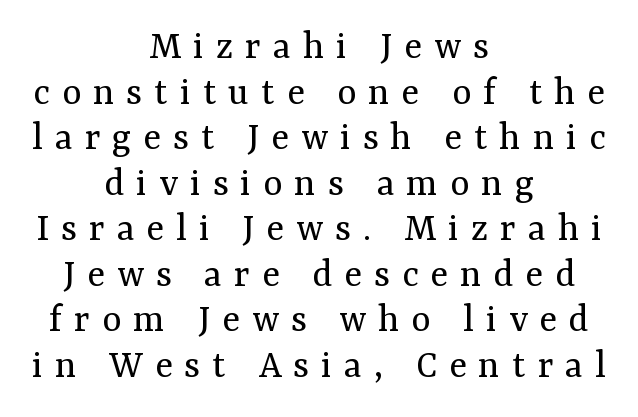
Q: Is the text bold? A: No.
Q: Is the text italic (slanted)? A: No, it is upright.
Q: Is the typeface a serif or a sans-serif typeface? A: Serif.
Q: Is the text underlined? A: No.
Q: How is the paragraph aligned? A: Centered.
Q: Is the spacing between letters normal or unusually wide? A: Unusually wide.
Q: Is the spacing between lines tight, normal or loose? A: Tight.
Q: Width (condensed, normal, or wide)? A: Normal.
Q: Stroke contrast? A: Medium.
Q: x-height? A: Medium.
Q: Monospaced? A: No.
